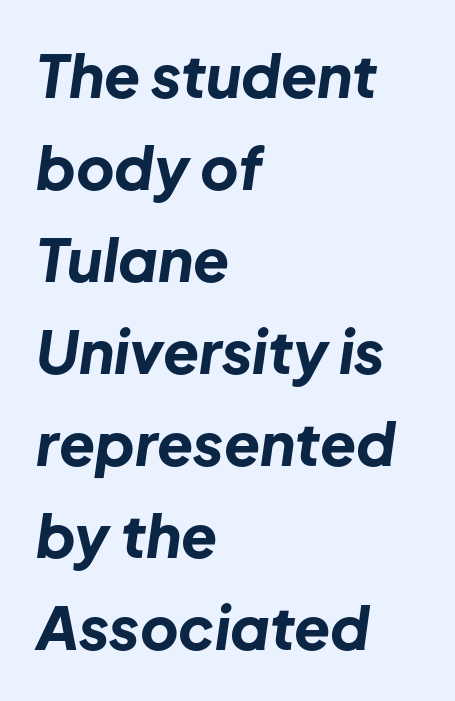
What's the leading like? Ordinary, nothing unusual. Heavy, bold letterforms. This sample has the flowing, uneven cadence of proportional lettering. The area under the type is left untouched. Posture: slanted.
